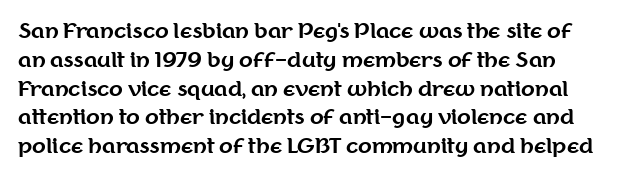
{"italic": "no", "bold": "yes", "underline": "no", "line_spacing": "normal", "line_spacing_ratio": 1.44, "letter_spacing": "normal", "letter_spacing_em": 0.0, "glyph_px": 20}
